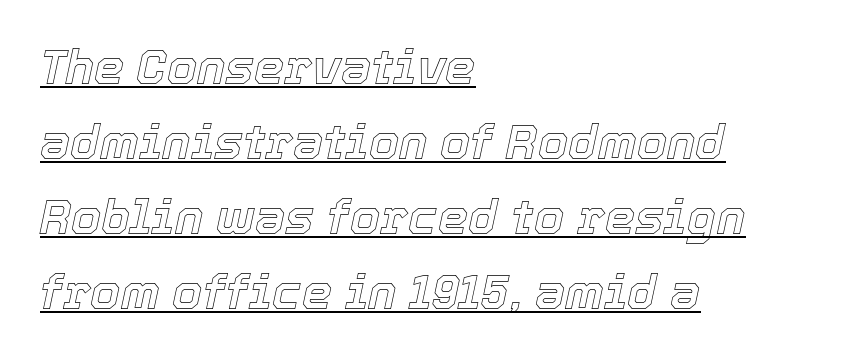
{"italic": "yes", "lean": "right", "slant_degrees": 12, "width": "normal", "x_height": "medium", "monospaced": "no", "underline": "yes", "align": "left", "line_spacing": "normal", "line_spacing_ratio": 1.56, "letter_spacing": "normal", "letter_spacing_em": 0.0, "glyph_px": 48}
